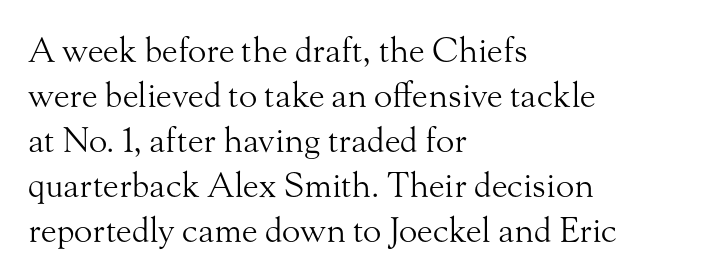
{"serif": "yes", "italic": "no", "bold": "no", "weight": "light", "width": "normal", "stroke_contrast": "medium", "x_height": "small", "monospaced": "no", "underline": "no", "align": "left", "line_spacing": "normal", "line_spacing_ratio": 1.32, "letter_spacing": "normal", "letter_spacing_em": 0.0, "glyph_px": 34}
